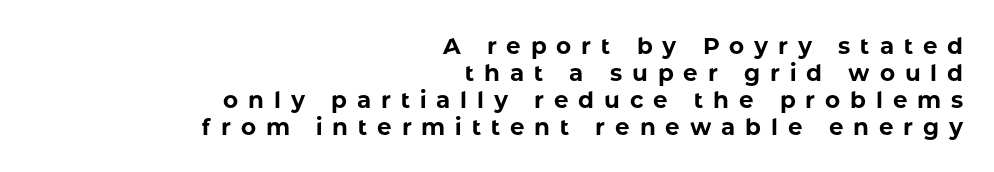
Type without underlining. Emphasis by weight is at full strength: bold. Quick note: not italic, upright. Reading down the block, your eye finds every line finishing at a fixed right position. Inter-character spacing is expanded well beyond the font's built-in metrics.
